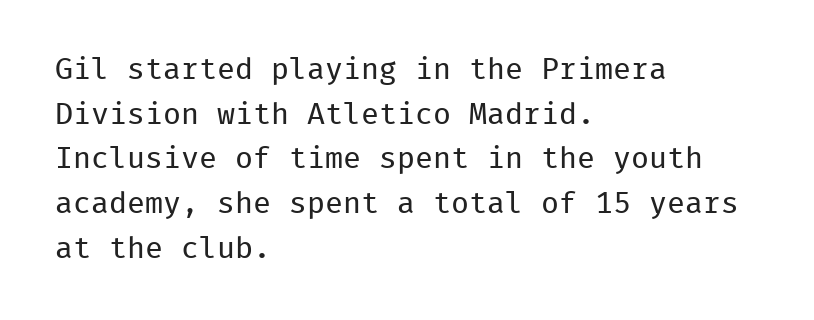
The image shows 30 px regular-weight sans-serif type, upright, monospaced; set left-aligned, normal line spacing (1.49x), normal letter spacing, not underlined; low stroke contrast and a medium x-height.
